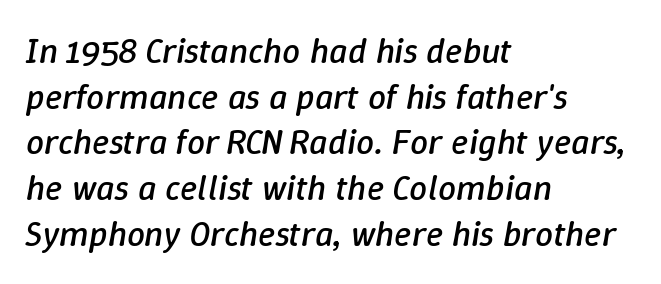
These glyphs show unthickened strokes, regular width or finer. The baseline area is clear. Looking at the ascenders, they clearly lean. The paragraph shown leans on its left margin. The line-height multiplier appears to be the usual default.
